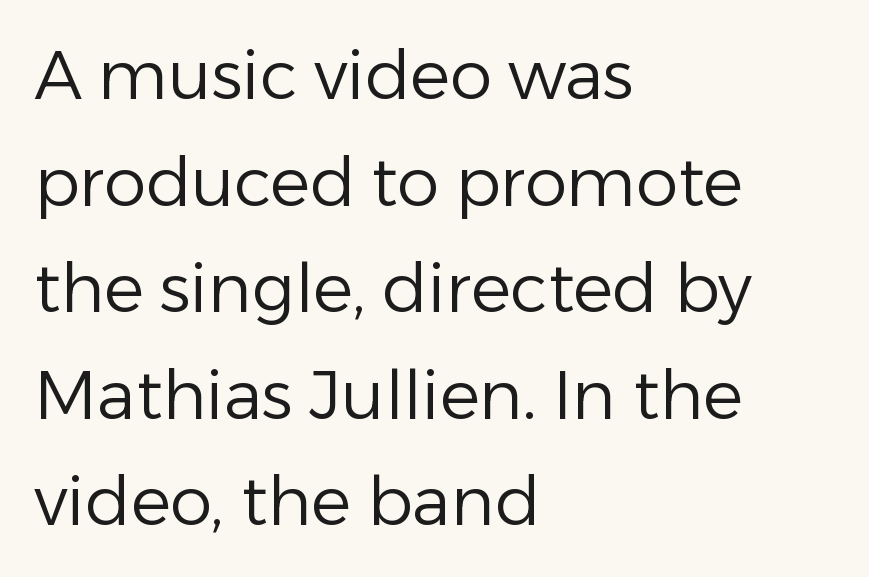
The image shows 67 px regular-weight sans-serif type, upright; set left-aligned, normal line spacing (1.59x), normal letter spacing, not underlined; low stroke contrast and a medium x-height.
